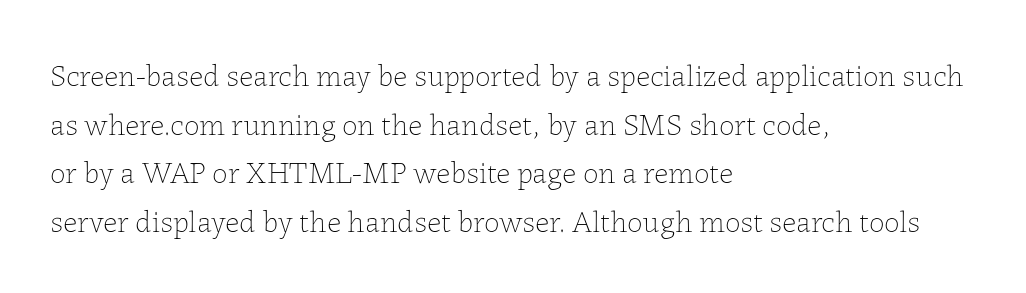
{"italic": "no", "bold": "no", "weight": "thin", "width": "normal", "stroke_contrast": "low", "x_height": "medium", "monospaced": "no", "underline": "no", "align": "left", "line_spacing": "normal", "line_spacing_ratio": 1.57, "letter_spacing": "normal", "letter_spacing_em": 0.0, "glyph_px": 31}
